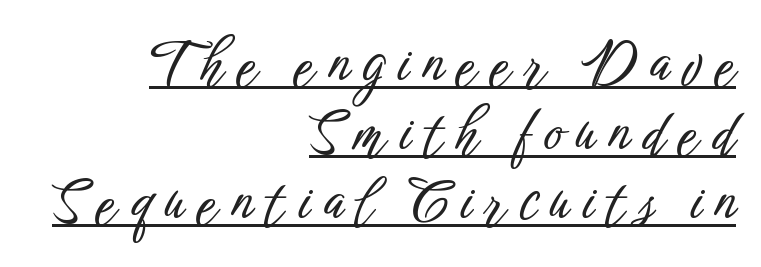
Emphasis is given by a line drawn under the lettering. If you drew a ruler down the right edge, every line would touch it. The designer went with a sans here, leaving each stem footless. Compared with typical body copy, the letter spacing here is much looser.
